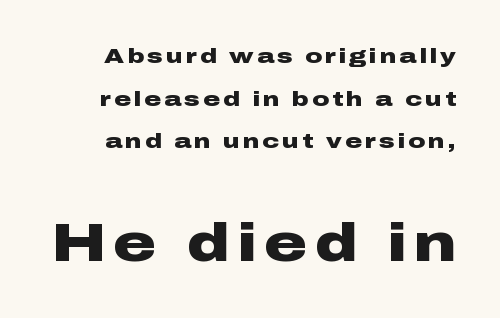
The space between consecutive lines is lavish. Strokes here are thick enough to call this a true bold. You could not count columns in this text — the font is proportionally spaced. Posture: vertical. The later block is typeset at a bigger size than the earlier block. Quick note: underline off.
